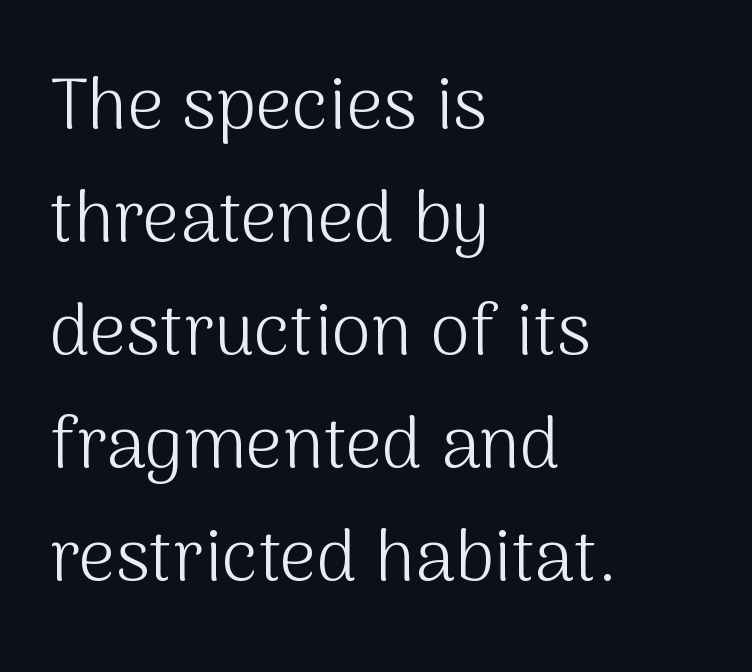
{"serif": "no", "italic": "no", "bold": "no", "weight": "light", "width": "normal", "stroke_contrast": "medium", "x_height": "medium", "monospaced": "no", "underline": "no", "align": "left", "line_spacing": "normal", "line_spacing_ratio": 1.57, "letter_spacing": "normal", "letter_spacing_em": 0.0, "glyph_px": 72}
